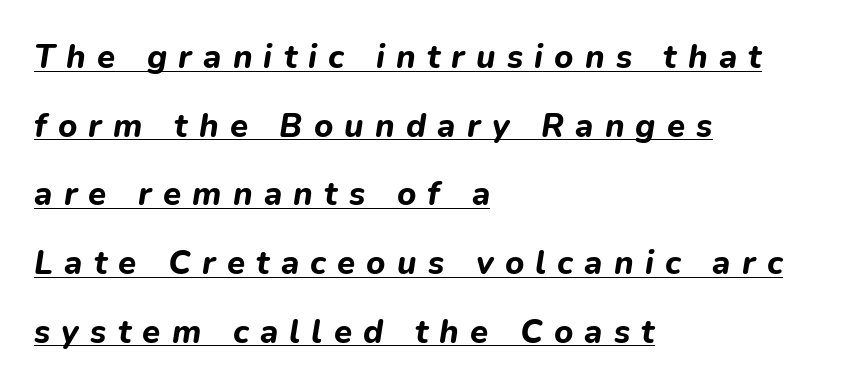
The face used here appears with an underline applied. Notice the wide empty band between every row — that's loose leading. How are the letters spaced? Widely, with obvious added tracking. Do the characters align in a grid? No, the font is proportional. Does the weight exceed regular? Yes, all the way to bold.
